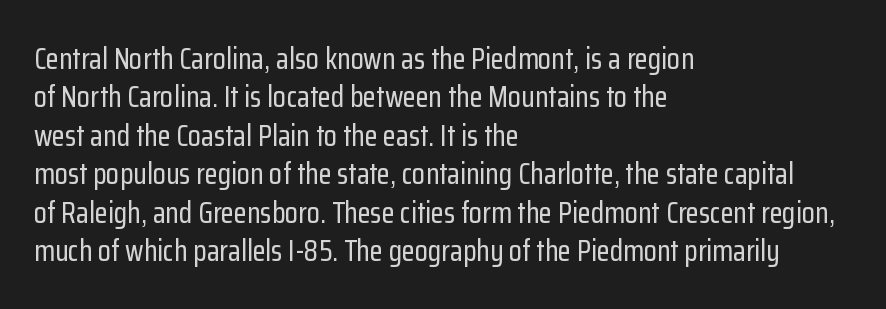
The image shows 30 px condensed sans-serif type, upright; set left-aligned, normal line spacing (1.28x), normal letter spacing, not underlined; low stroke contrast and a medium x-height.
